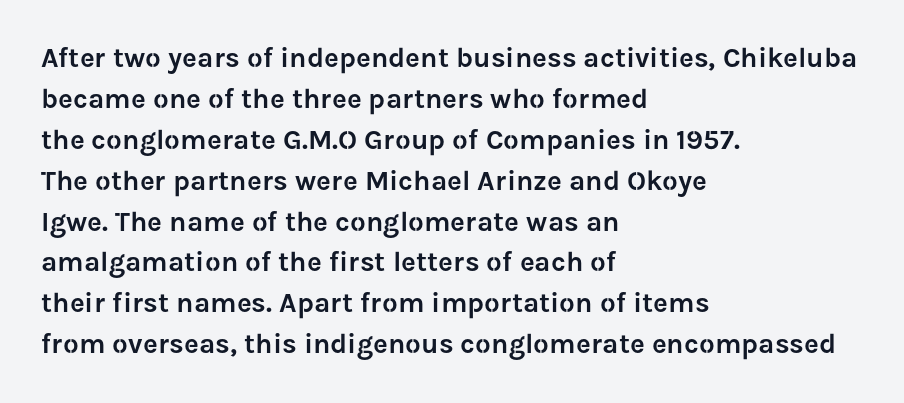
The image shows 28 px sans-serif type, upright; set left-aligned, normal line spacing (1.46x), normal letter spacing, not underlined; low stroke contrast and a medium x-height.
